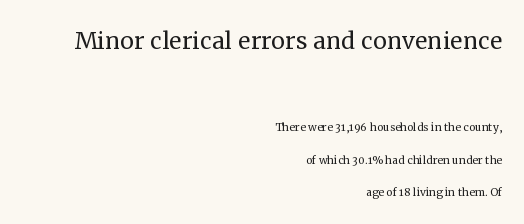
{"serif": "yes", "italic": "no", "bold": "no", "weight": "regular", "width": "normal", "stroke_contrast": "medium", "x_height": "medium", "monospaced": "no", "underline": "no", "align": "right", "line_spacing": "loose", "line_spacing_ratio": 2.31, "letter_spacing": "normal", "letter_spacing_em": 0.0, "larger_block": "first", "size_ratio": 2.21, "glyph_px": 31}
